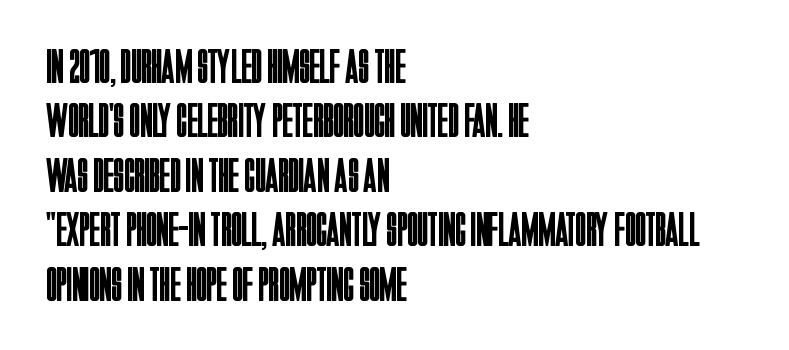
The passage shown is typed in a proportional face where columns would drift. One glance says dense: line gaps are narrower than usual. Honestly, the letter spacing is just normal — you wouldn't notice it. Each row of text sits above clean, open space.
